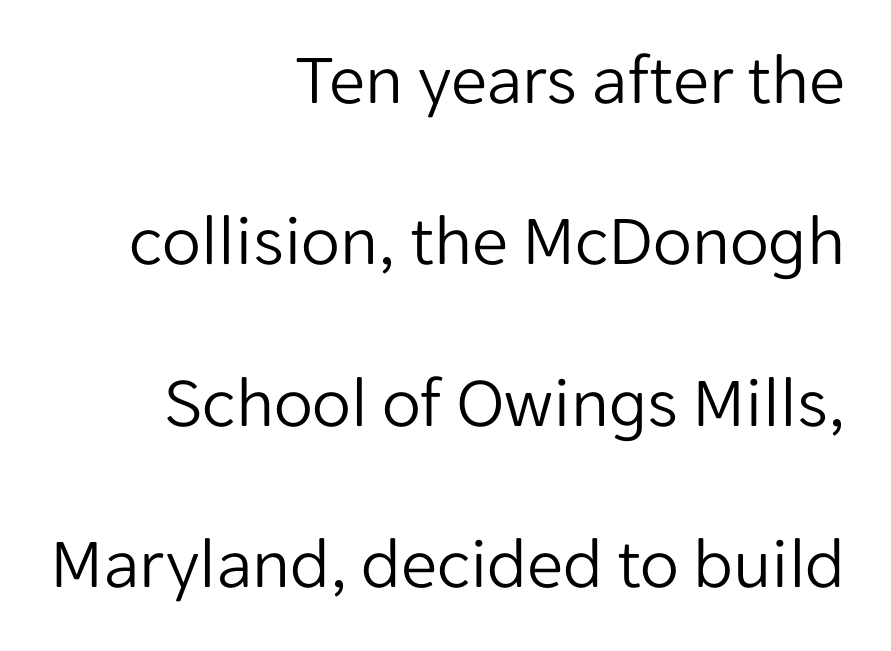
Proportional: the letters do not fall into vertical columns. Unmarked baselines from the first word to the last. Stem width sits at or under what a default text font uses. Posture: upright roman. What stands out about the letter spacing? Nothing — it is the standard amount.
